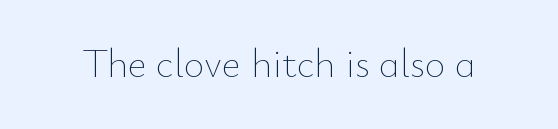
The image shows 40 px thin type, upright; set normal letter spacing, not underlined; low stroke contrast and a small x-height.
